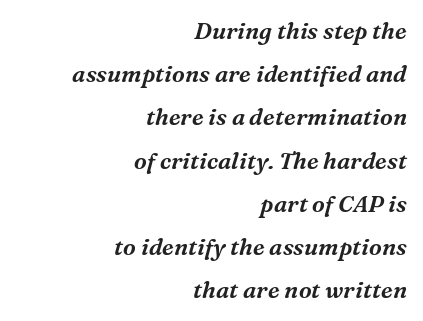
The image shows 23 px text type, italic (leaning right); set right-aligned, line spacing 1.88x, normal letter spacing, not underlined.
